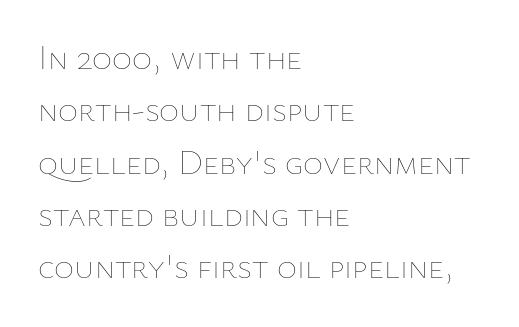
Q: Is the text bold? A: No.
Q: Is the text italic (slanted)? A: No, it is upright.
Q: Is the text underlined? A: No.
Q: How is the paragraph aligned? A: Left-aligned.
Q: Is the spacing between letters normal or unusually wide? A: Normal.
Q: Is the spacing between lines tight, normal or loose? A: Normal.
Q: Width (condensed, normal, or wide)? A: Normal.
Q: Stroke contrast? A: Low.
Q: x-height? A: Medium.
Q: Monospaced? A: No.
